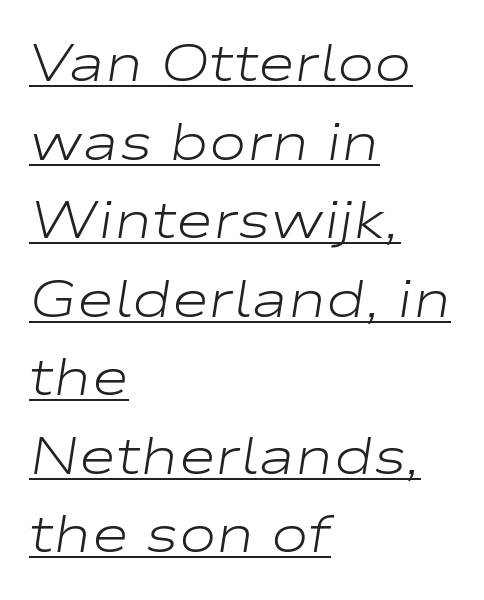
{"italic": "yes", "lean": "right", "slant_degrees": 9, "bold": "no", "weight": "light", "width": "wide", "stroke_contrast": "low", "x_height": "medium", "monospaced": "no", "underline": "yes", "align": "left", "line_spacing": "normal", "line_spacing_ratio": 1.54, "letter_spacing": "normal", "letter_spacing_em": 0.0, "glyph_px": 51}
